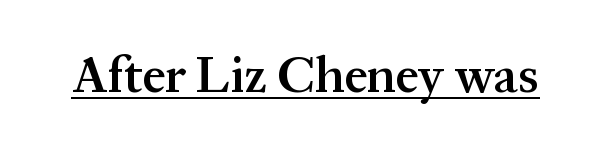
{"serif": "yes", "italic": "no", "bold": "semi", "weight": "semibold", "width": "normal", "stroke_contrast": "medium", "x_height": "medium", "monospaced": "no", "underline": "yes", "letter_spacing": "normal", "letter_spacing_em": 0.0, "glyph_px": 51}
